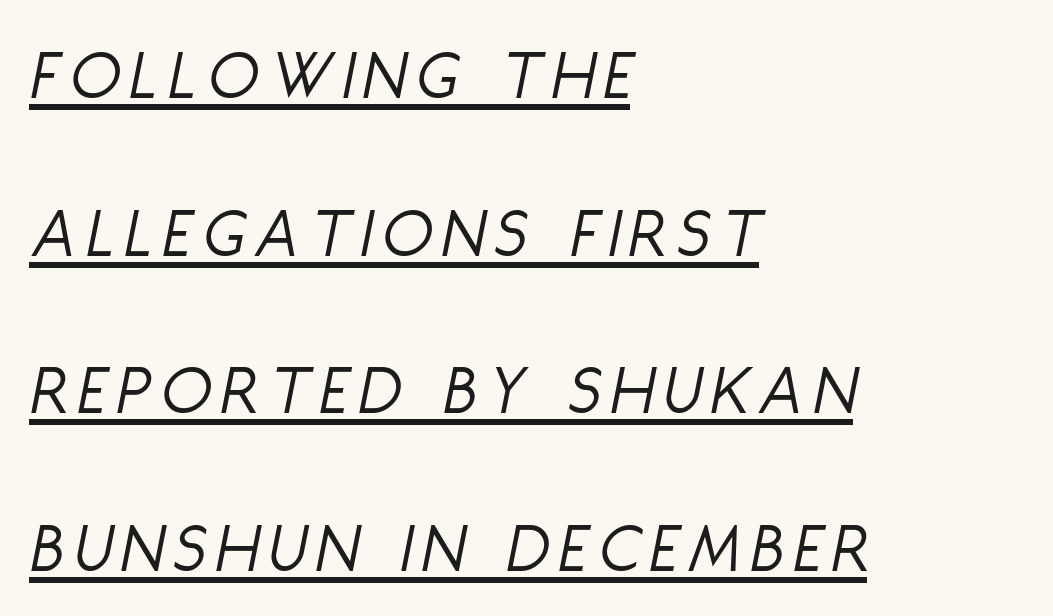
The image shows 73 px light, condensed type, italic (leaning right); set left-aligned, loose line spacing (2.16x), underlined; low stroke contrast and a large x-height.
